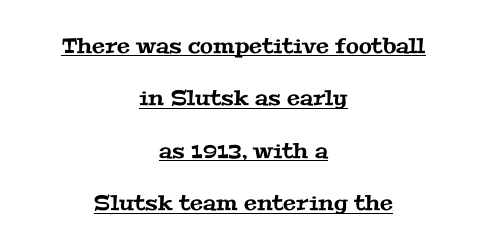
The image shows 21 px text type; set centered, loose line spacing (2.5x), normal letter spacing, underlined.
